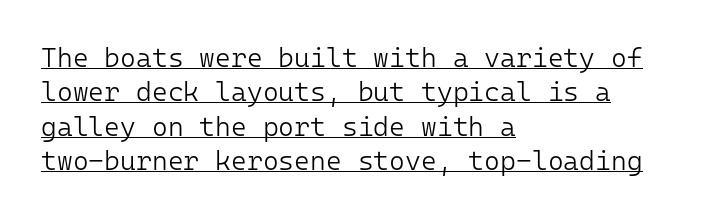
The image shows 27 px text type, upright; set left-aligned, normal line spacing (1.27x), normal letter spacing, underlined.
